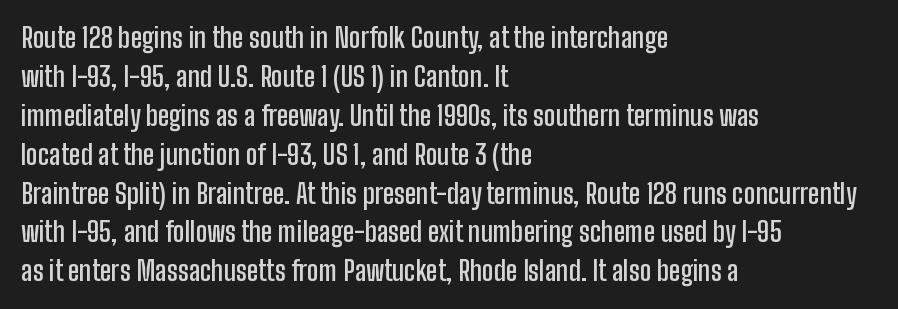
The image shows 27 px text type, upright; set left-aligned, normal line spacing (1.44x), normal letter spacing, not underlined.
